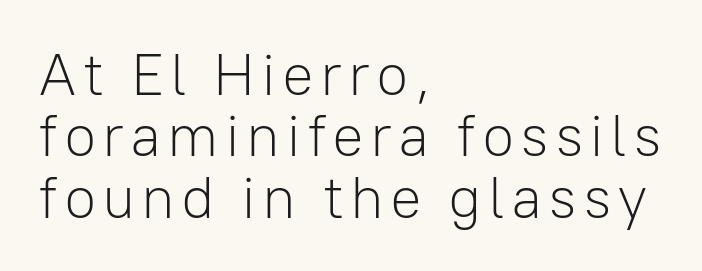
Q: Is the text bold? A: No.
Q: Is the text italic (slanted)? A: No, it is upright.
Q: Is the typeface a serif or a sans-serif typeface? A: Sans-serif.
Q: Is the text underlined? A: No.
Q: How is the paragraph aligned? A: Left-aligned.
Q: Is the spacing between lines tight, normal or loose? A: Tight.
Q: Width (condensed, normal, or wide)? A: Normal.
Q: Stroke contrast? A: Low.
Q: x-height? A: Medium.
Q: Monospaced? A: No.
